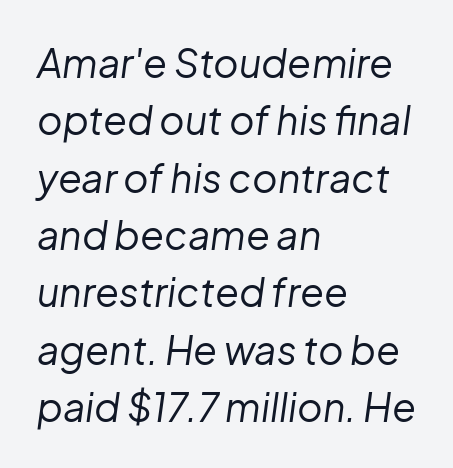
You could not count columns in this text — the font is proportionally spaced. Quick note: underline off. Students, note that the glyphs here touch the page at normal intervals. Style check: oblique. Line spacing here is normal.
